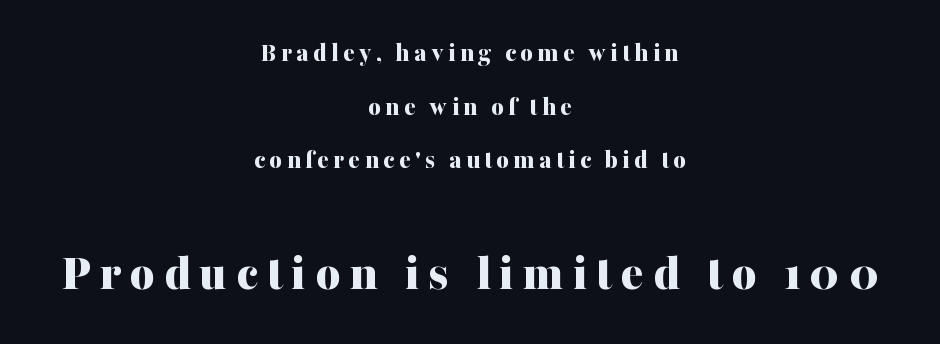
The image shows 54 px bold serif type, upright; set centered, loose line spacing (1.99x), not underlined; the second (bottom) block is 2.0x larger; medium stroke contrast and a medium x-height.
